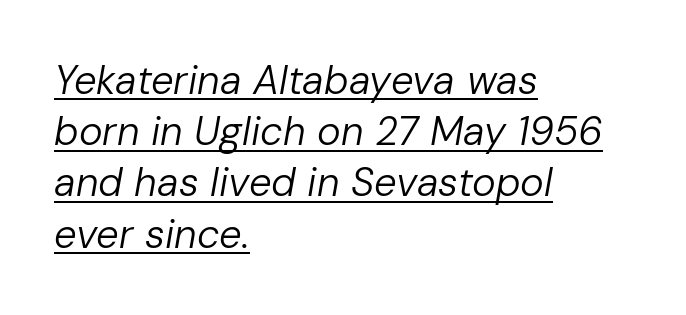
{"italic": "yes", "lean": "right", "slant_degrees": 10, "bold": "no", "weight": "regular", "width": "normal", "stroke_contrast": "low", "x_height": "medium", "monospaced": "no", "underline": "yes", "align": "left", "line_spacing": "normal", "line_spacing_ratio": 1.28, "letter_spacing": "normal", "letter_spacing_em": 0.0, "glyph_px": 40}
